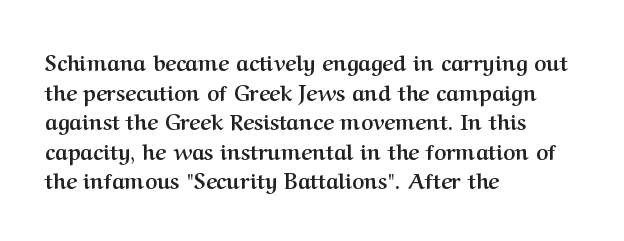
Q: Is the text bold? A: Yes.
Q: Is the text italic (slanted)? A: No, it is upright.
Q: Is the text underlined? A: No.
Q: How is the paragraph aligned? A: Left-aligned.
Q: Is the spacing between letters normal or unusually wide? A: Normal.
Q: Is the spacing between lines tight, normal or loose? A: Normal.
